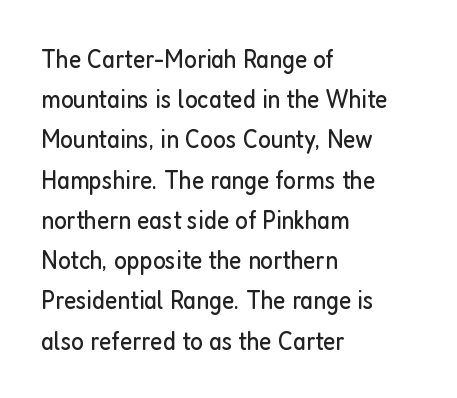
{"italic": "no", "bold": "no", "underline": "no", "align": "left", "line_spacing": "normal", "line_spacing_ratio": 1.49, "letter_spacing": "normal", "letter_spacing_em": 0.0, "glyph_px": 27}
